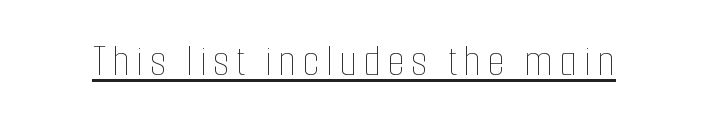
The letterforms sit at book weight or below. Like a heading marked for emphasis, these lines bear an underscore. Note the varied advance widths — an 'i' is clearly narrower than an 'm'. Ordinary non-slanted type is in use.
